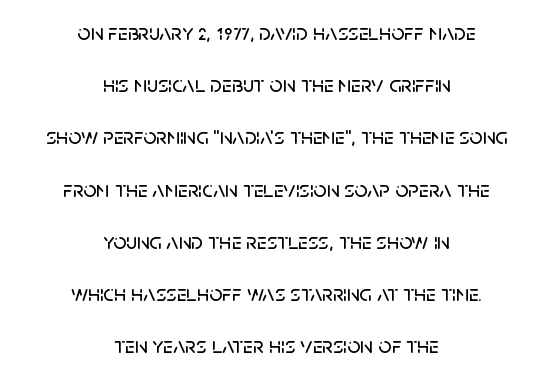
{"italic": "no", "underline": "no", "align": "center", "line_spacing": "loose", "line_spacing_ratio": 2.27, "letter_spacing": "normal", "letter_spacing_em": 0.0, "glyph_px": 23}
